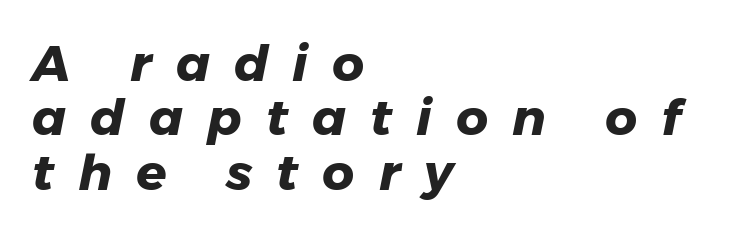
Q: Is the text bold? A: Yes.
Q: Is the text italic (slanted)? A: Yes, it leans right by about 11 degrees.
Q: Is the text underlined? A: No.
Q: How is the paragraph aligned? A: Left-aligned.
Q: Is the spacing between letters normal or unusually wide? A: Unusually wide.
Q: Is the spacing between lines tight, normal or loose? A: Tight.
Q: Width (condensed, normal, or wide)? A: Normal.
Q: Stroke contrast? A: Low.
Q: x-height? A: Medium.
Q: Monospaced? A: No.
